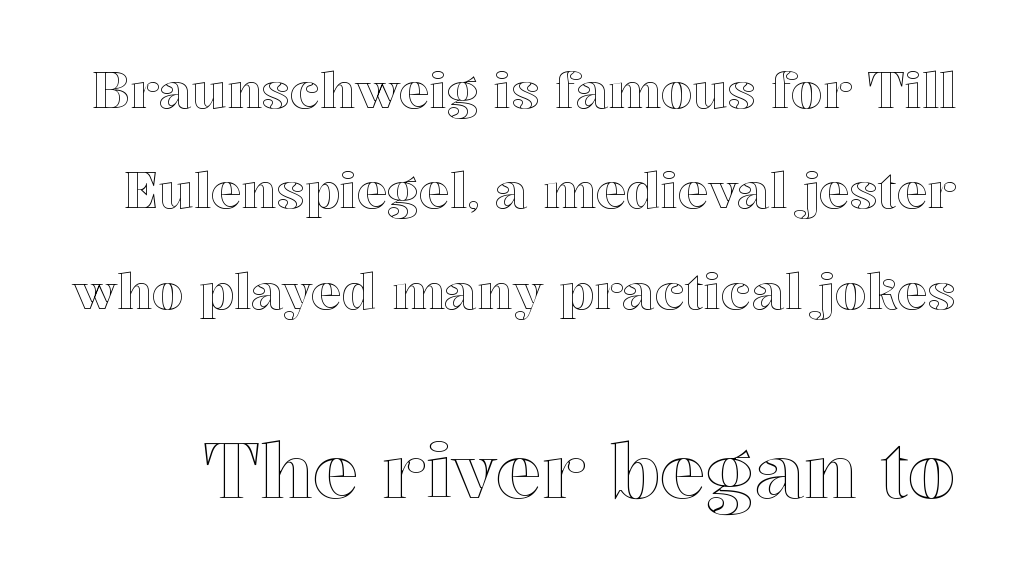
Q: Is the text italic (slanted)? A: No, it is upright.
Q: Is the text underlined? A: No.
Q: Is the spacing between letters normal or unusually wide? A: Normal.
Q: Is the spacing between lines tight, normal or loose? A: Loose.
Q: Which block of text is set in a larger size, the first (top) or the second (bottom)? A: The second (bottom) one.
Q: Width (condensed, normal, or wide)? A: Normal.
Q: x-height? A: Medium.
Q: Monospaced? A: No.
